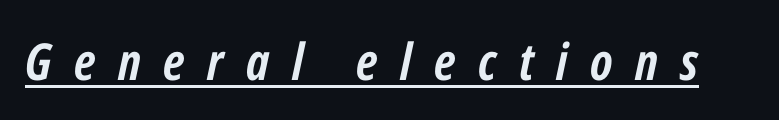
The image shows 51 px semibold, condensed type, italic (leaning right); set unusually wide letter spacing (+0.44 em), underlined; low stroke contrast and a medium x-height.
